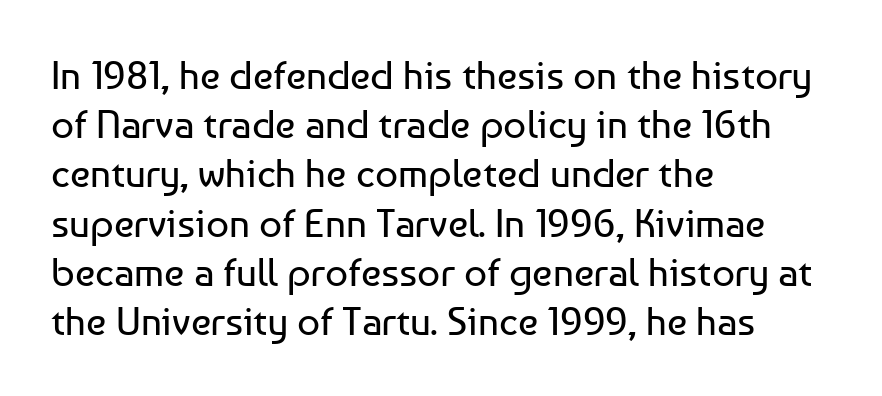
Character widths vary here, with narrow letters taking less room than wide ones. Typeset ragged right — the left edge is the straight one. Stroke mass is kept to a normal reading level or below. Anything drawn beneath the words? Only blank space. This is the regular roman posture of the typeface. Check where the strokes stop: nothing finishes them off — pure sans.
